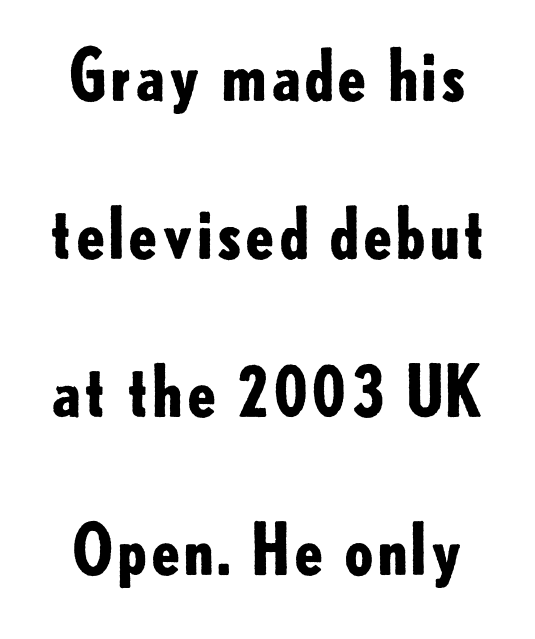
Q: Is the text bold? A: Yes.
Q: Is the text italic (slanted)? A: No, it is upright.
Q: Is the typeface a serif or a sans-serif typeface? A: Sans-serif.
Q: Is the text underlined? A: No.
Q: Is the spacing between letters normal or unusually wide? A: Normal.
Q: Is the spacing between lines tight, normal or loose? A: Loose.
Q: Width (condensed, normal, or wide)? A: Normal.
Q: Stroke contrast? A: Low.
Q: x-height? A: Small.
Q: Monospaced? A: No.
